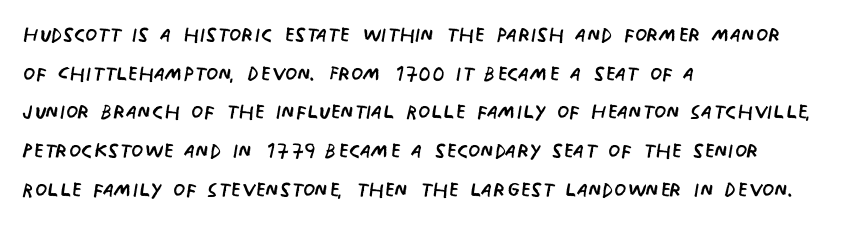
Compared with typical body copy, the letter spacing here is the same. The lines in this sample share a left origin and differ only in where they stop. On a weight scale, this lands at 450 or below. No feet cap the strokes, marking this as sans-serif type. Clear beneath every line of the passage.
